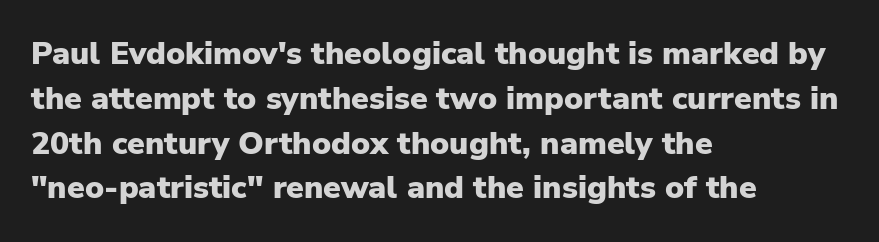
The image shows 32 px heavy sans-serif type, upright; set left-aligned, normal line spacing (1.4x), normal letter spacing, not underlined; low stroke contrast and a medium x-height.
